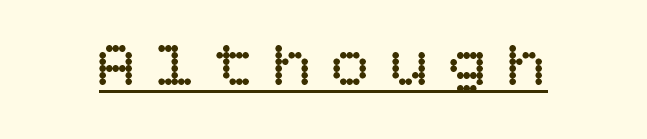
The image shows 65 px regular-weight type, upright; set unusually wide letter spacing (+0.3 em), underlined; low stroke contrast and a large x-height.
